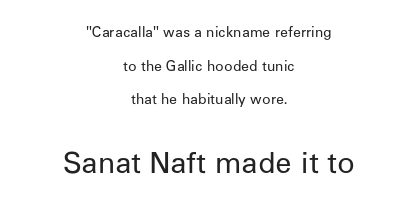
Is the lower block the larger one? Yes — the lower block carries the bigger type. This is sans-serif lettering, the kind often seen on screens and signage. Is the letter spacing exaggerated? No — it looks like the ordinary default. Unbolded letterforms with no extra heft.
